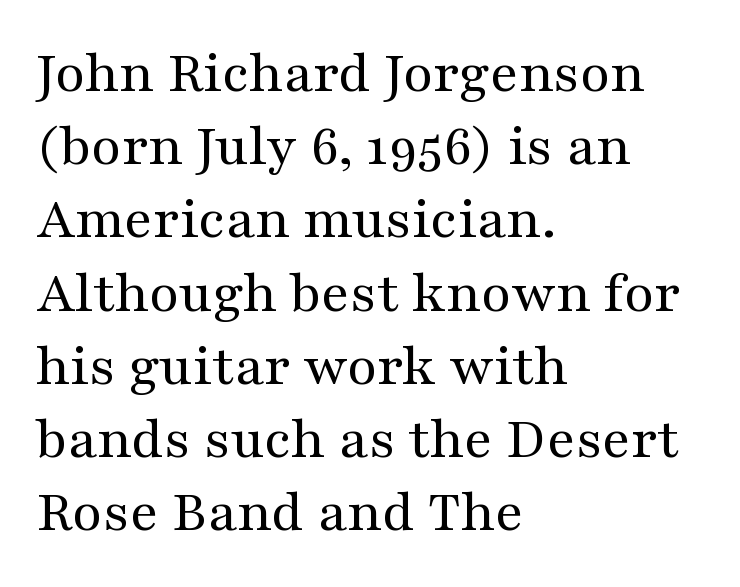
{"serif": "yes", "italic": "no", "bold": "no", "weight": "regular", "width": "wide", "stroke_contrast": "medium", "x_height": "medium", "monospaced": "no", "underline": "no", "align": "left", "line_spacing_ratio": 1.2, "letter_spacing": "normal", "letter_spacing_em": 0.0, "glyph_px": 61}
